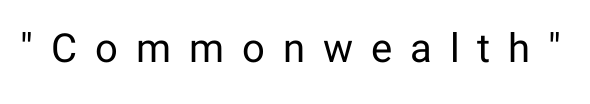
Q: Is the text bold? A: No.
Q: Is the text italic (slanted)? A: No, it is upright.
Q: Is the typeface a serif or a sans-serif typeface? A: Sans-serif.
Q: Is the text underlined? A: No.
Q: Is the spacing between letters normal or unusually wide? A: Unusually wide.
Q: Width (condensed, normal, or wide)? A: Normal.
Q: Stroke contrast? A: Low.
Q: x-height? A: Medium.
Q: Monospaced? A: No.
